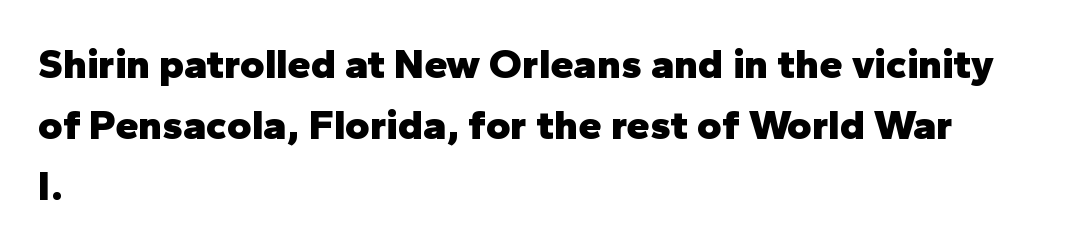
The image shows 42 px heavy sans-serif type, upright; set left-aligned, normal line spacing (1.45x), normal letter spacing, not underlined; low stroke contrast and a medium x-height.
